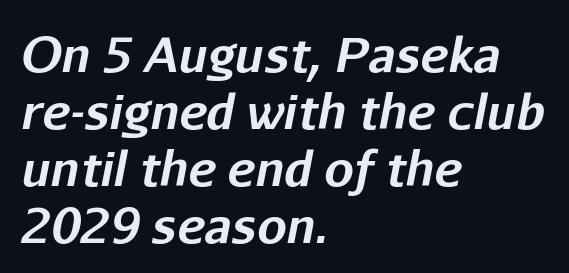
Q: Is the text bold? A: Yes.
Q: Is the text italic (slanted)? A: Yes, it leans right by about 11 degrees.
Q: Is the text underlined? A: No.
Q: How is the paragraph aligned? A: Left-aligned.
Q: Is the spacing between letters normal or unusually wide? A: Normal.
Q: Width (condensed, normal, or wide)? A: Normal.
Q: Stroke contrast? A: Low.
Q: x-height? A: Medium.
Q: Monospaced? A: No.
